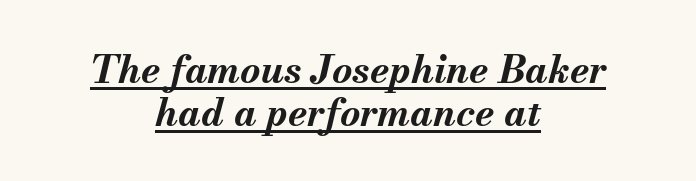
{"italic": "yes", "lean": "right", "slant_degrees": 13, "bold": "yes", "weight": "bold", "width": "normal", "stroke_contrast": "medium", "x_height": "small", "monospaced": "no", "underline": "yes", "align": "center", "line_spacing": "tight", "line_spacing_ratio": 1.1, "letter_spacing": "normal", "letter_spacing_em": 0.0, "glyph_px": 39}
